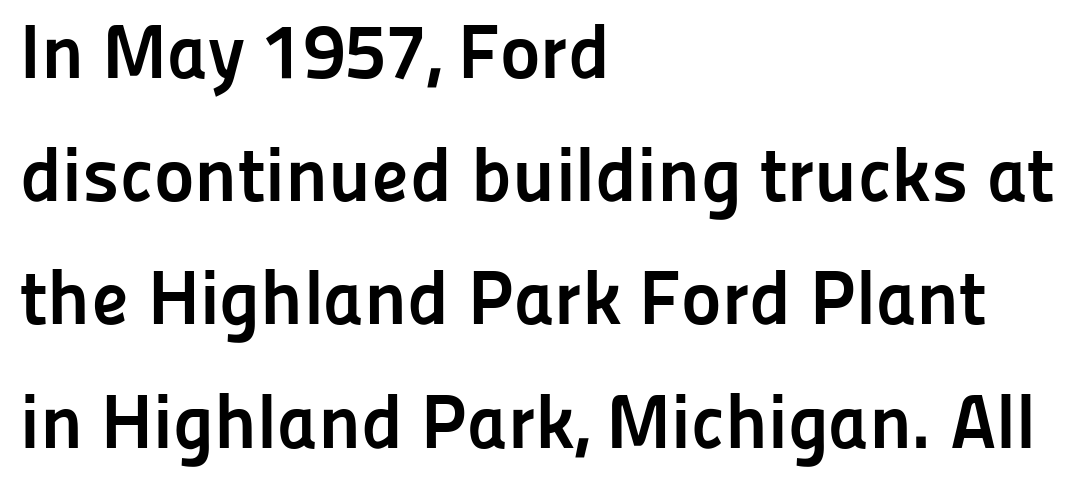
{"serif": "no", "italic": "no", "bold": "yes", "weight": "semibold", "width": "normal", "stroke_contrast": "low", "x_height": "medium", "monospaced": "no", "underline": "no", "align": "left", "line_spacing": "normal", "line_spacing_ratio": 1.6, "letter_spacing": "normal", "letter_spacing_em": 0.0, "glyph_px": 77}
